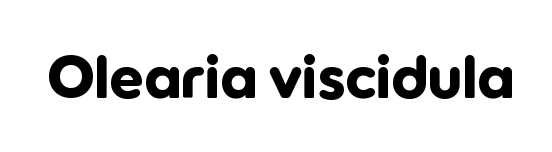
The image shows 60 px bold sans-serif type, upright; set normal letter spacing, not underlined; low stroke contrast and a medium x-height.
